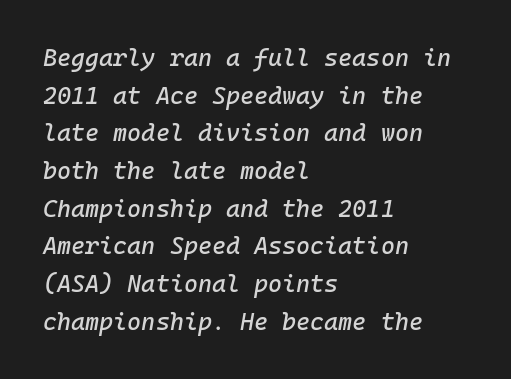
Q: Is the text italic (slanted)? A: Yes, it leans right by about 10 degrees.
Q: Is the text underlined? A: No.
Q: How is the paragraph aligned? A: Left-aligned.
Q: Is the spacing between letters normal or unusually wide? A: Normal.
Q: Is the spacing between lines tight, normal or loose? A: Normal.
